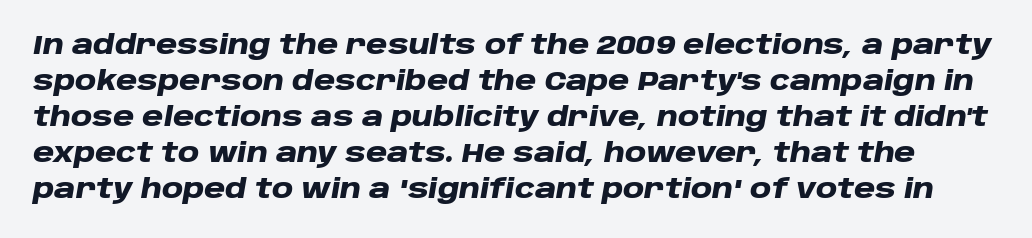
{"italic": "yes", "lean": "right", "slant_degrees": 10, "bold": "yes", "underline": "no", "line_spacing": "normal", "line_spacing_ratio": 1.38, "letter_spacing": "normal", "letter_spacing_em": 0.0, "glyph_px": 26}
